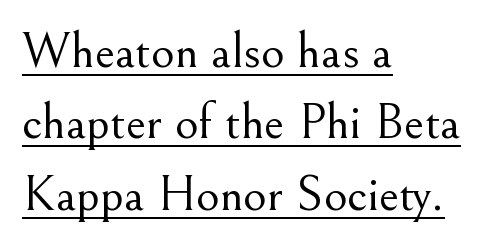
Compared with a centered layout, this one pins lines to the left instead. Underlining? Definitely there. The passage shown stacks its lines at a standard gap. Typographically, this falls in the serif category. The gaps between neighbouring characters are ordinary and unremarkable. Tall strokes in this sample are plumb rather than angled.
